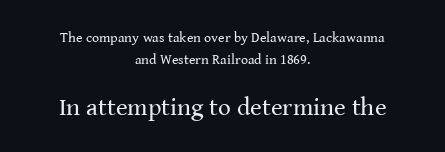
Q: Is the text bold? A: No.
Q: Is the text italic (slanted)? A: No, it is upright.
Q: Is the text underlined? A: No.
Q: How is the paragraph aligned? A: Centered.
Q: Is the spacing between letters normal or unusually wide? A: Normal.
Q: Is the spacing between lines tight, normal or loose? A: Normal.
Q: Which block of text is set in a larger size, the first (top) or the second (bottom)? A: The second (bottom) one.
